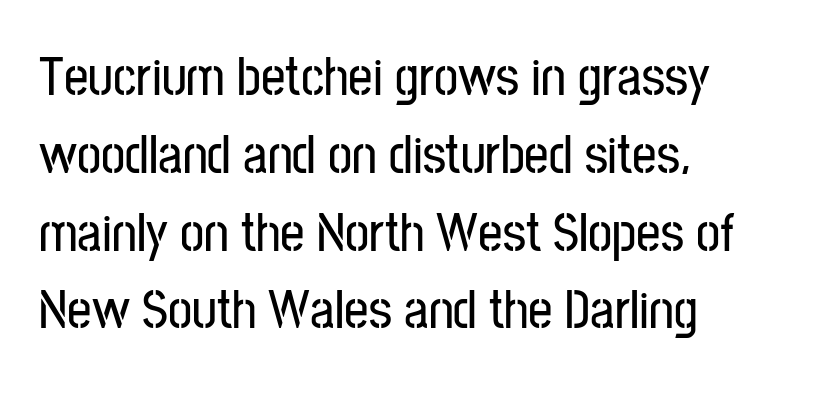
Q: Is the text italic (slanted)? A: No, it is upright.
Q: Is the typeface a serif or a sans-serif typeface? A: Sans-serif.
Q: Is the text underlined? A: No.
Q: How is the paragraph aligned? A: Left-aligned.
Q: Is the spacing between letters normal or unusually wide? A: Normal.
Q: Is the spacing between lines tight, normal or loose? A: Normal.
Q: Width (condensed, normal, or wide)? A: Condensed.
Q: Stroke contrast? A: Low.
Q: x-height? A: Medium.
Q: Monospaced? A: No.
